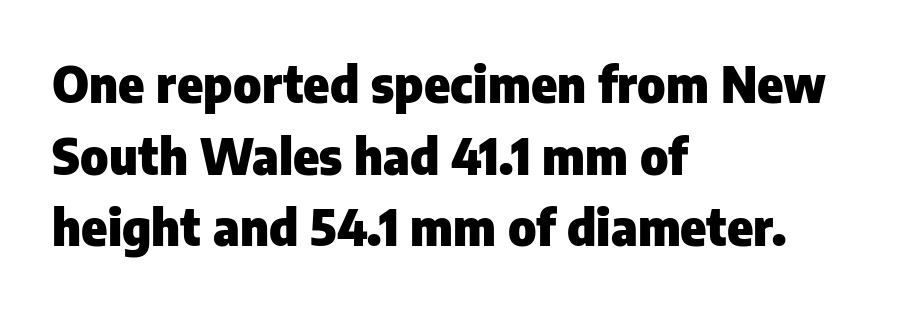
Q: Is the text bold? A: Yes.
Q: Is the text italic (slanted)? A: No, it is upright.
Q: Is the typeface a serif or a sans-serif typeface? A: Sans-serif.
Q: Is the text underlined? A: No.
Q: How is the paragraph aligned? A: Left-aligned.
Q: Is the spacing between letters normal or unusually wide? A: Normal.
Q: Is the spacing between lines tight, normal or loose? A: Normal.
Q: Width (condensed, normal, or wide)? A: Normal.
Q: Stroke contrast? A: Low.
Q: x-height? A: Medium.
Q: Monospaced? A: No.
